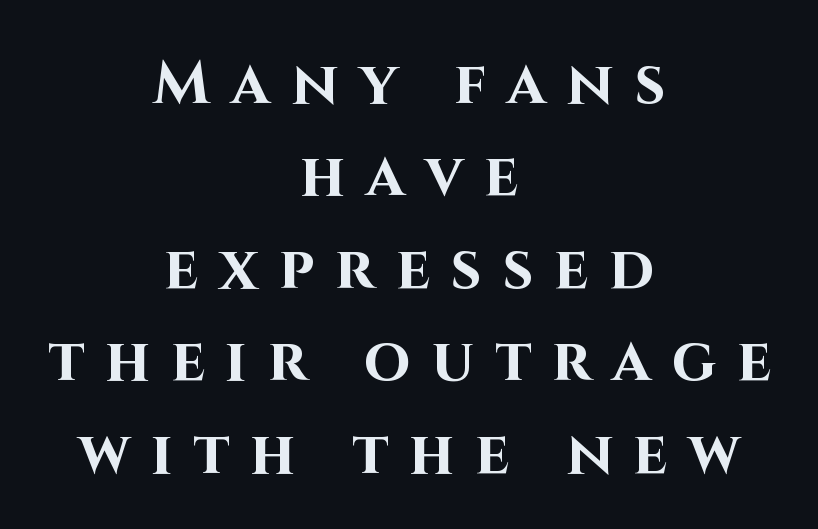
Q: Is the text bold? A: Yes.
Q: Is the text italic (slanted)? A: No, it is upright.
Q: Is the typeface a serif or a sans-serif typeface? A: Sans-serif.
Q: Is the text underlined? A: No.
Q: How is the paragraph aligned? A: Centered.
Q: Is the spacing between letters normal or unusually wide? A: Unusually wide.
Q: Is the spacing between lines tight, normal or loose? A: Normal.
Q: Width (condensed, normal, or wide)? A: Normal.
Q: Stroke contrast? A: High.
Q: x-height? A: Large.
Q: Monospaced? A: No.
